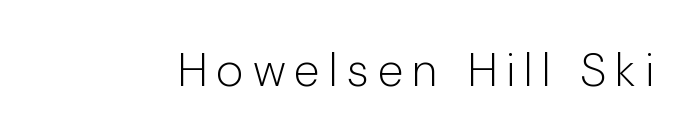
Q: Is the text bold? A: No.
Q: Is the text italic (slanted)? A: No, it is upright.
Q: Is the typeface a serif or a sans-serif typeface? A: Sans-serif.
Q: Is the text underlined? A: No.
Q: Width (condensed, normal, or wide)? A: Normal.
Q: Stroke contrast? A: Low.
Q: x-height? A: Medium.
Q: Monospaced? A: No.
